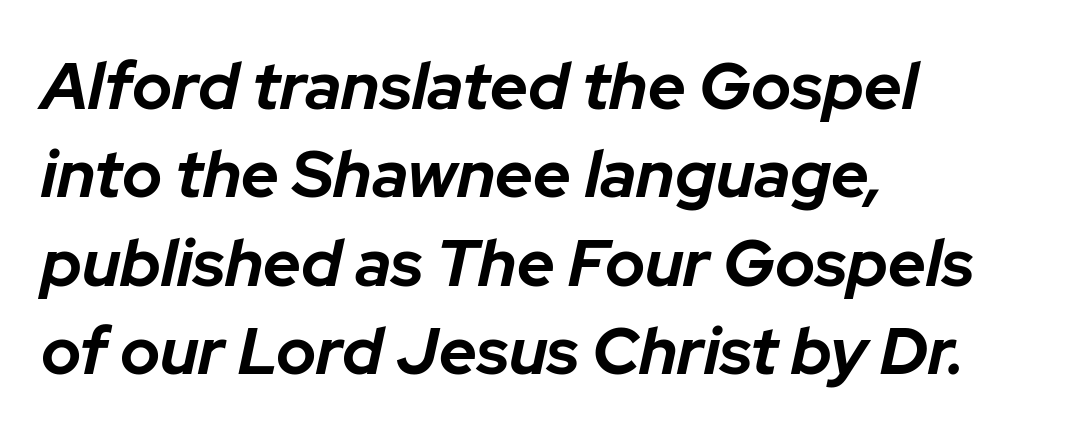
The image shows 66 px bold type, italic (leaning right); set left-aligned, normal line spacing (1.34x), normal letter spacing, not underlined; low stroke contrast and a medium x-height.
